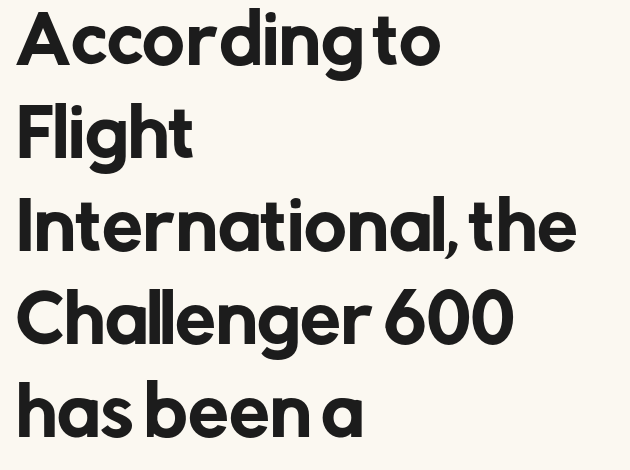
{"serif": "no", "italic": "no", "width": "normal", "stroke_contrast": "low", "x_height": "medium", "monospaced": "no", "underline": "no", "align": "left", "line_spacing": "normal", "line_spacing_ratio": 1.43, "letter_spacing": "normal", "letter_spacing_em": 0.0, "glyph_px": 65}
